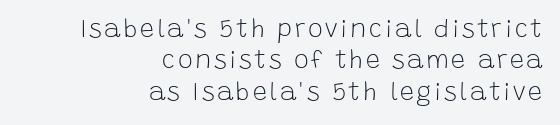
Q: Is the text bold? A: No.
Q: Is the text italic (slanted)? A: No, it is upright.
Q: Is the text underlined? A: No.
Q: How is the paragraph aligned? A: Right-aligned.
Q: Is the spacing between lines tight, normal or loose? A: Normal.
